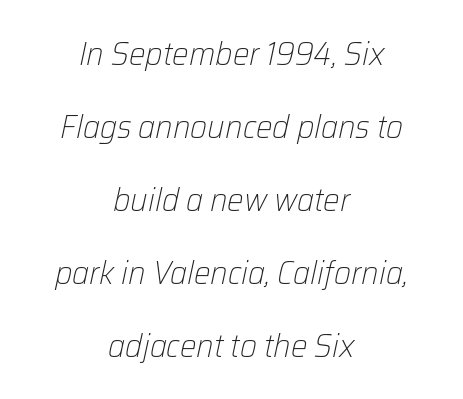
Q: Is the text bold? A: No.
Q: Is the text italic (slanted)? A: Yes, it leans right by about 12 degrees.
Q: Is the text underlined? A: No.
Q: How is the paragraph aligned? A: Centered.
Q: Is the spacing between letters normal or unusually wide? A: Normal.
Q: Is the spacing between lines tight, normal or loose? A: Loose.
Q: Width (condensed, normal, or wide)? A: Normal.
Q: Stroke contrast? A: Low.
Q: x-height? A: Medium.
Q: Monospaced? A: No.
